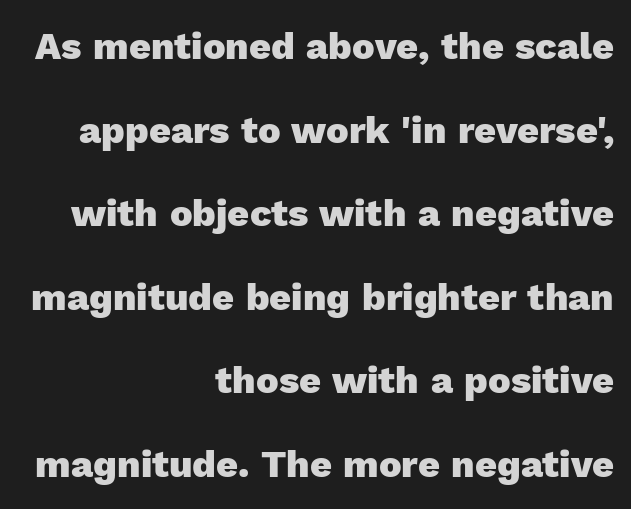
Rows of type keep a wide berth in the vertical direction. These lines are rendered in a variable-pitch font. Is the block centered? No — it sits flush against the right margin. The axis of the letterforms is exactly vertical.
